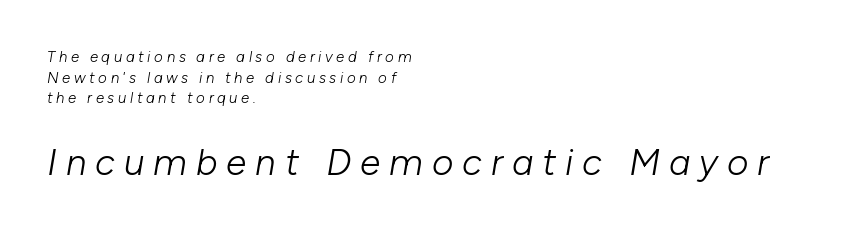
A typesetter would call this proportional, since set widths differ per character. The rows are spaced the way most documents space them. Does extra space separate the letters? Yes, quite a lot of it. Clear beneath every line of the passage. A light-to-regular cut is what we see here. The setting favours the left margin, as ordinary paragraphs usually do.
